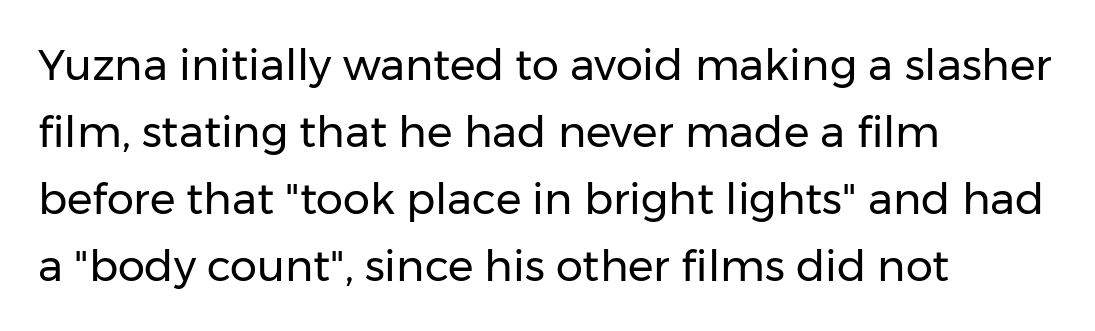
Q: Is the text bold? A: No.
Q: Is the text italic (slanted)? A: No, it is upright.
Q: Is the typeface a serif or a sans-serif typeface? A: Sans-serif.
Q: Is the text underlined? A: No.
Q: How is the paragraph aligned? A: Left-aligned.
Q: Is the spacing between letters normal or unusually wide? A: Normal.
Q: Is the spacing between lines tight, normal or loose? A: Normal.
Q: Width (condensed, normal, or wide)? A: Normal.
Q: Stroke contrast? A: Low.
Q: x-height? A: Medium.
Q: Monospaced? A: No.
